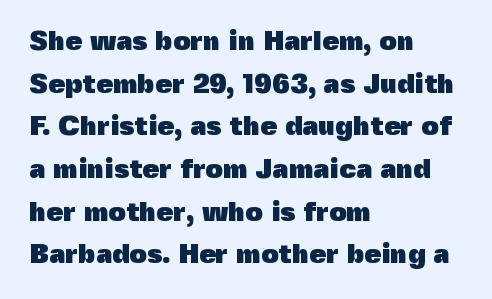
The image shows 27 px bold type, upright; set left-aligned, normal line spacing (1.58x), normal letter spacing, not underlined.
